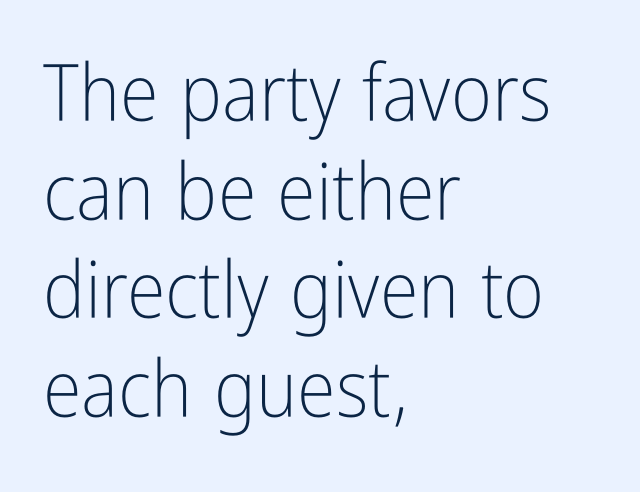
Q: Is the text bold? A: No.
Q: Is the text italic (slanted)? A: No, it is upright.
Q: Is the typeface a serif or a sans-serif typeface? A: Sans-serif.
Q: Is the text underlined? A: No.
Q: How is the paragraph aligned? A: Left-aligned.
Q: Is the spacing between letters normal or unusually wide? A: Normal.
Q: Is the spacing between lines tight, normal or loose? A: Normal.
Q: Width (condensed, normal, or wide)? A: Condensed.
Q: Stroke contrast? A: Low.
Q: x-height? A: Medium.
Q: Monospaced? A: No.
